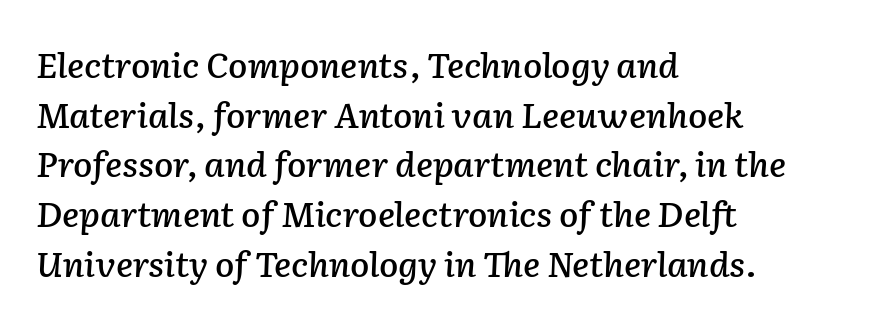
Q: Is the text italic (slanted)? A: Yes, it leans right by about 2 degrees.
Q: Is the text underlined? A: No.
Q: How is the paragraph aligned? A: Left-aligned.
Q: Is the spacing between letters normal or unusually wide? A: Normal.
Q: Is the spacing between lines tight, normal or loose? A: Normal.
Q: Width (condensed, normal, or wide)? A: Normal.
Q: Stroke contrast? A: Low.
Q: x-height? A: Medium.
Q: Monospaced? A: No.
